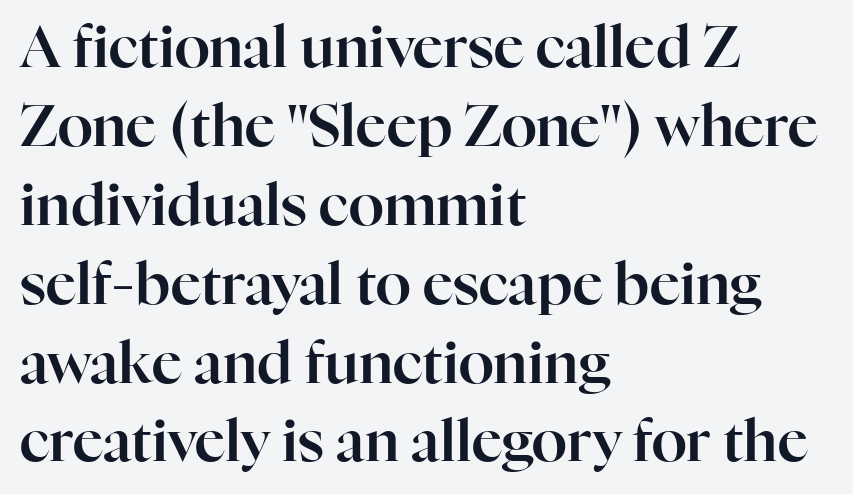
Q: Is the text italic (slanted)? A: No, it is upright.
Q: Is the typeface a serif or a sans-serif typeface? A: Serif.
Q: Is the text underlined? A: No.
Q: How is the paragraph aligned? A: Left-aligned.
Q: Is the spacing between letters normal or unusually wide? A: Normal.
Q: Is the spacing between lines tight, normal or loose? A: Normal.
Q: Width (condensed, normal, or wide)? A: Normal.
Q: Stroke contrast? A: High.
Q: x-height? A: Medium.
Q: Monospaced? A: No.
